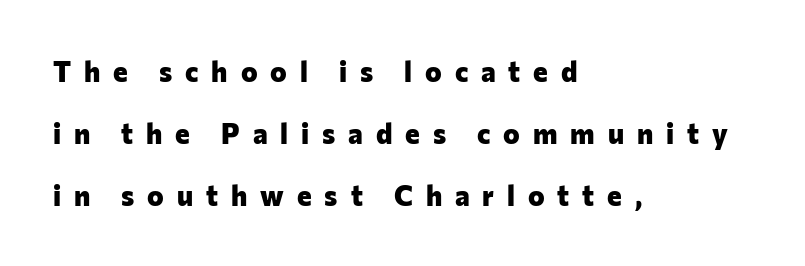
Spacing between characters has been opened up far beyond the box default. Font category for this specimen: sans-serif. Letters rest on an invisible, unmarked baseline. The rendering uses natural spacing where letterforms have individual widths. The leading is generous, giving the passage an open texture. Style check: upright.
